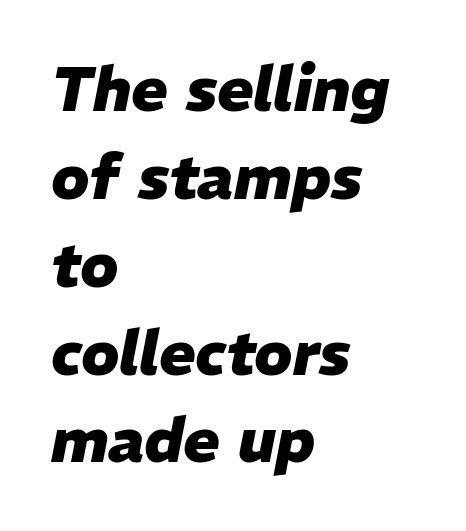
This sample has the flowing, uneven cadence of proportional lettering. This sample uses an oblique cut, with every glyph tilted off the vertical. The setting favours the left margin, as ordinary paragraphs usually do. The gaps between neighbouring characters are ordinary and unremarkable. Students, observe: this is what conventionally led text looks like.
